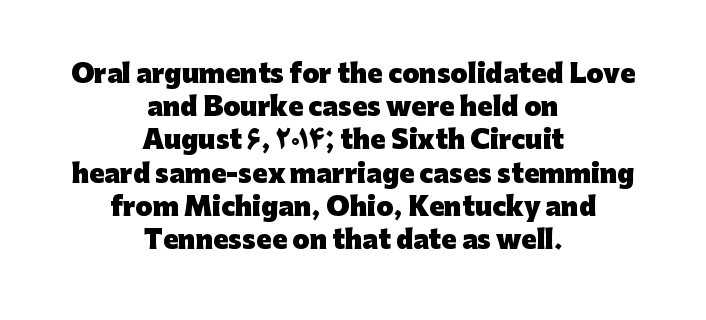
This rendering leaves character spacing at its baseline value. Horizontal alignment here is central, giving a formal, balanced look. On the weight axis this lands at bold, roughly 700. The space between consecutive lines is moderate. The specimen reads as upright at a glance.
